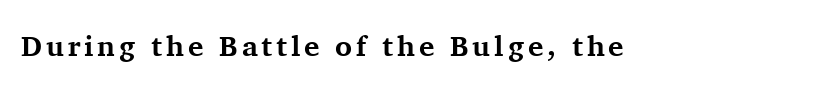
The image shows 29 px bold serif type, upright; set not underlined; medium stroke contrast and a medium x-height.
